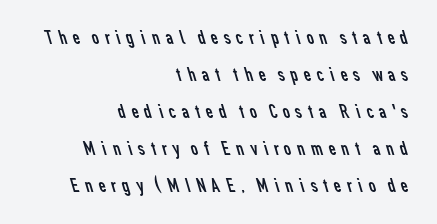
The image shows 20 px text type; set right-aligned, line spacing 1.85x, not underlined.
